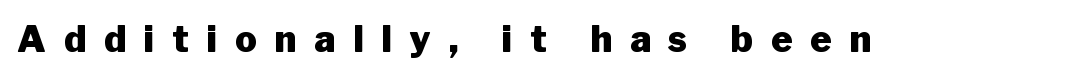
Q: Is the text bold? A: Yes.
Q: Is the text italic (slanted)? A: No, it is upright.
Q: Is the typeface a serif or a sans-serif typeface? A: Sans-serif.
Q: Is the text underlined? A: No.
Q: Is the spacing between letters normal or unusually wide? A: Unusually wide.
Q: Width (condensed, normal, or wide)? A: Normal.
Q: Stroke contrast? A: Low.
Q: x-height? A: Medium.
Q: Monospaced? A: No.
